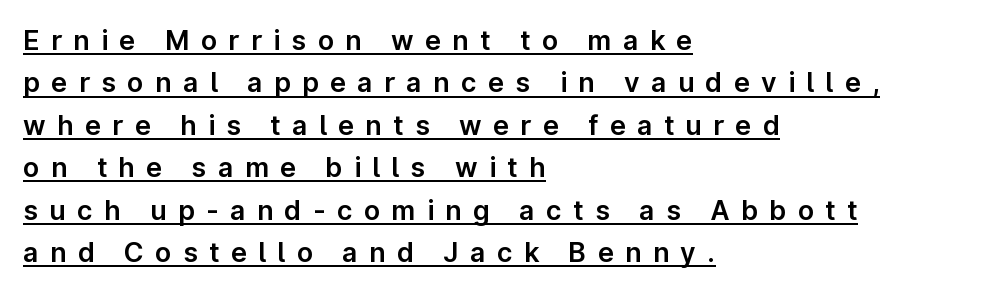
{"italic": "no", "underline": "yes", "align": "left", "line_spacing": "normal", "line_spacing_ratio": 1.57, "letter_spacing": "wide", "letter_spacing_em": 0.42, "glyph_px": 27}
